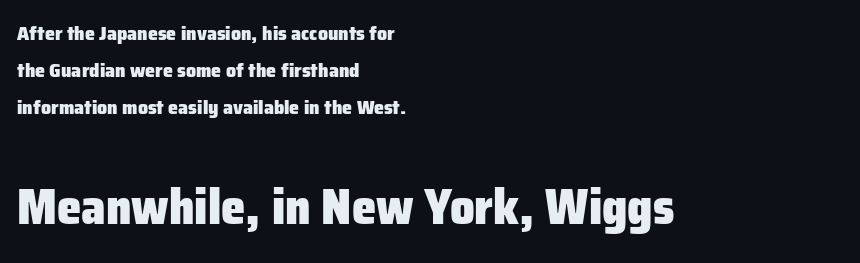
The image shows 49 px heavy sans-serif type, upright; set left-aligned, line spacing 1.86x, normal letter spacing, not underlined; the second (bottom) block is 2.45x larger; low stroke contrast and a medium x-height.
